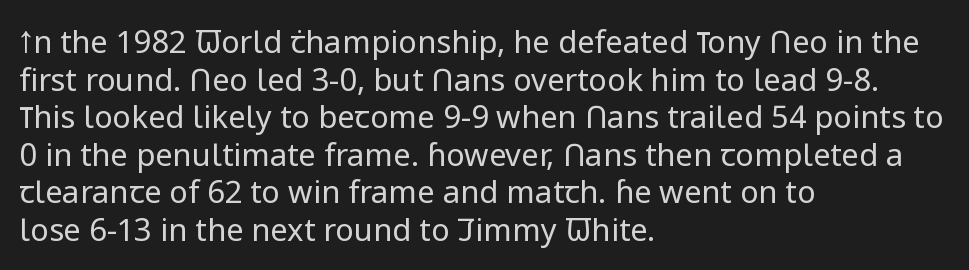
Grotesque or geometric, the face here clearly has no serifs. Weight: regular or lighter. The face used here is proportionally spaced, like ordinary book or web type. Type without underlining.
